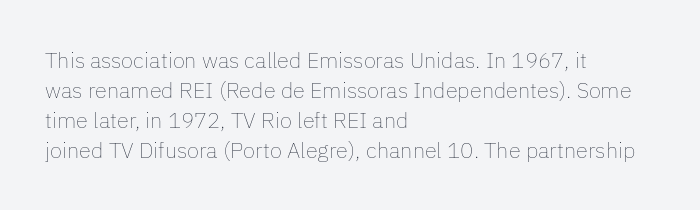
Reading down the column, the eye jumps a familiar distance to each next line. Left-aligned paragraph, ragged on the right. Check under the words: just untouched page. Nope, not italic — everything's standing straight.
